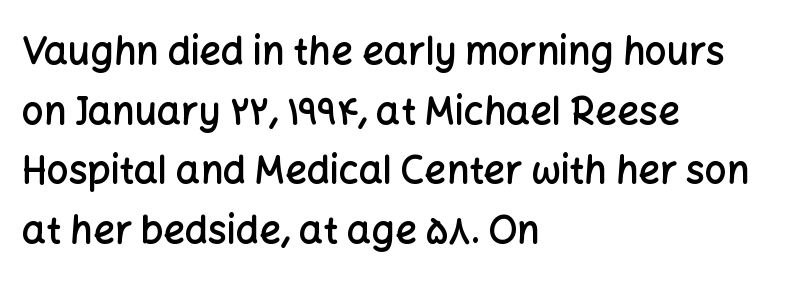
The image shows 38 px semibold sans-serif type, upright; set left-aligned, normal line spacing (1.57x), normal letter spacing, not underlined; low stroke contrast and a medium x-height.
